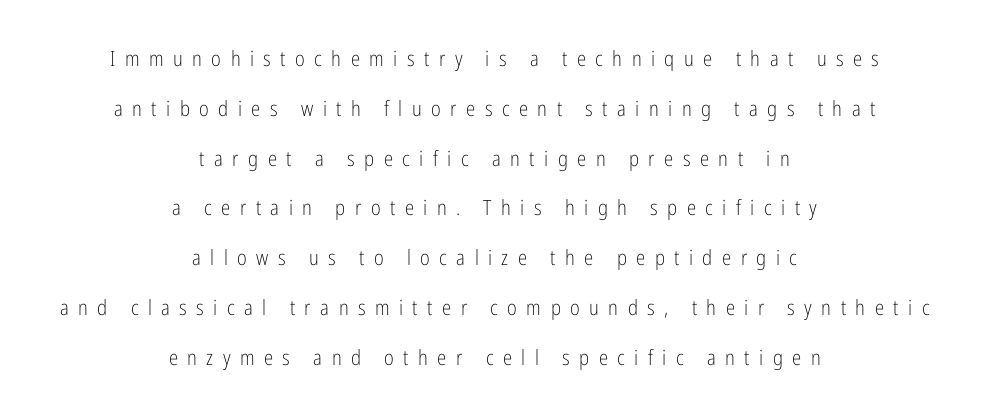
{"italic": "no", "bold": "no", "underline": "no", "align": "center", "line_spacing": "loose", "line_spacing_ratio": 2.37, "letter_spacing": "wide", "letter_spacing_em": 0.45, "glyph_px": 21}
